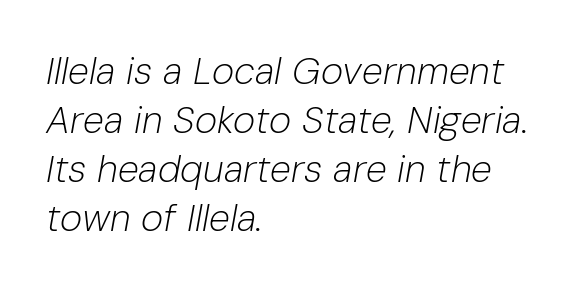
Q: Is the text bold? A: No.
Q: Is the text italic (slanted)? A: Yes, it leans right by about 10 degrees.
Q: Is the text underlined? A: No.
Q: How is the paragraph aligned? A: Left-aligned.
Q: Is the spacing between letters normal or unusually wide? A: Normal.
Q: Is the spacing between lines tight, normal or loose? A: Normal.
Q: Width (condensed, normal, or wide)? A: Normal.
Q: Stroke contrast? A: Low.
Q: x-height? A: Medium.
Q: Monospaced? A: No.
